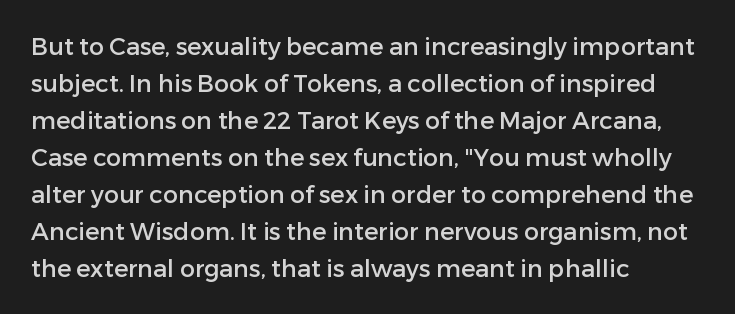
Q: Is the text italic (slanted)? A: No, it is upright.
Q: Is the text underlined? A: No.
Q: How is the paragraph aligned? A: Left-aligned.
Q: Is the spacing between letters normal or unusually wide? A: Normal.
Q: Is the spacing between lines tight, normal or loose? A: Normal.
